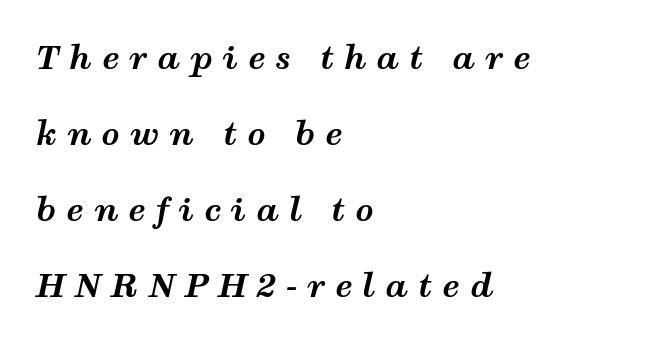
{"italic": "yes", "lean": "right", "slant_degrees": 12, "bold": "yes", "weight": "bold", "width": "wide", "stroke_contrast": "medium", "x_height": "medium", "monospaced": "no", "underline": "no", "align": "left", "line_spacing": "loose", "line_spacing_ratio": 2.37, "letter_spacing": "wide", "letter_spacing_em": 0.31, "glyph_px": 32}
